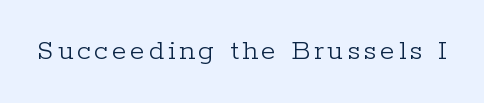
{"serif": "yes", "italic": "no", "bold": "no", "weight": "light", "width": "normal", "stroke_contrast": "low", "x_height": "medium", "monospaced": "no", "underline": "no", "glyph_px": 30}
